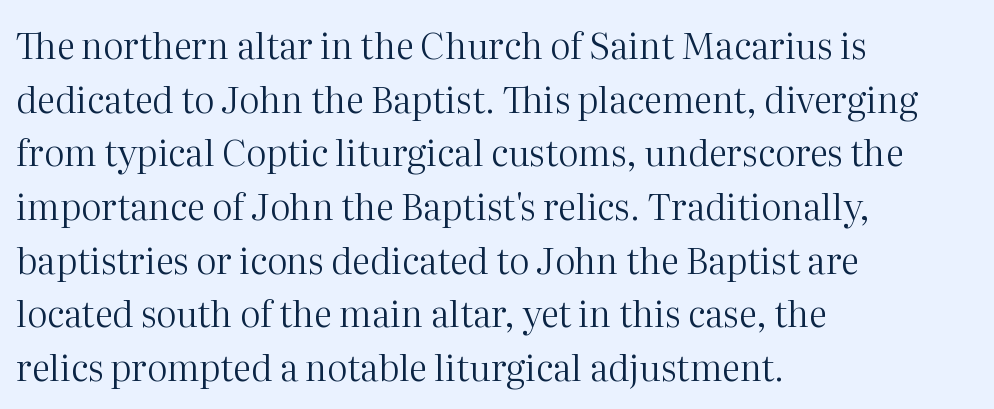
One-word summary of the alignment: left. Here the glyphs are tracked normally, forming tight word shapes. Each row of text sits above clean, open space. Horizontal bands of white between lines are of average thickness.
